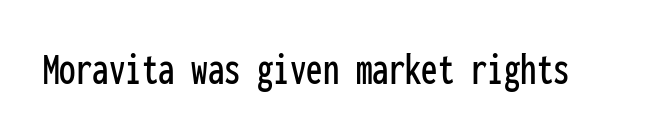
The image shows 47 px condensed sans-serif type, upright, monospaced; set normal letter spacing, not underlined; low stroke contrast and a medium x-height.
